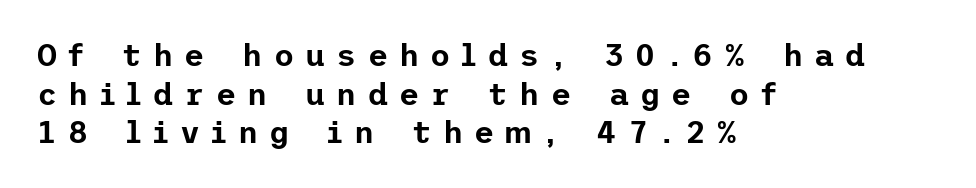
The image shows 31 px sans-serif type, upright; set left-aligned, normal line spacing (1.25x), unusually wide letter spacing (+0.36 em), not underlined; low stroke contrast and a medium x-height.
